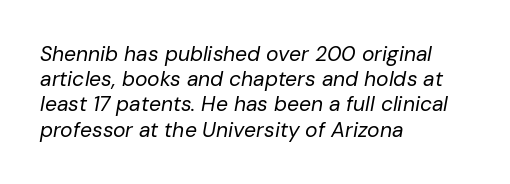
{"italic": "yes", "lean": "right", "slant_degrees": 10, "bold": "no", "underline": "no", "align": "left", "line_spacing_ratio": 1.2, "letter_spacing": "normal", "letter_spacing_em": 0.0, "glyph_px": 21}
